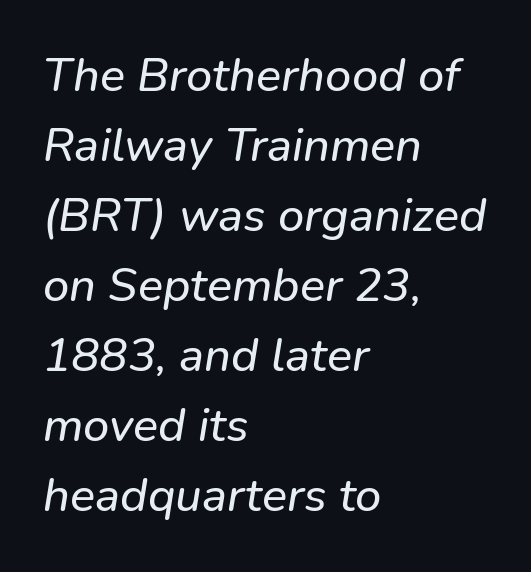
{"italic": "yes", "lean": "right", "slant_degrees": 9, "width": "normal", "stroke_contrast": "low", "x_height": "medium", "monospaced": "no", "underline": "no", "align": "left", "line_spacing": "normal", "line_spacing_ratio": 1.49, "letter_spacing": "normal", "letter_spacing_em": 0.0, "glyph_px": 47}
